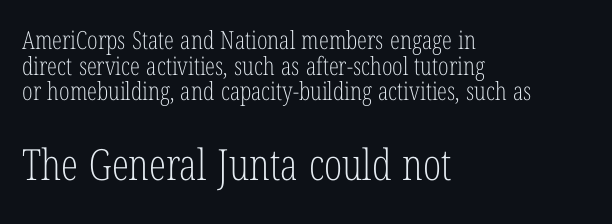
The image shows 43 px light, condensed serif type, upright; set left-aligned, tight line spacing (1.03x), normal letter spacing, not underlined; the second (bottom) block is 1.72x larger; low stroke contrast and a medium x-height.
